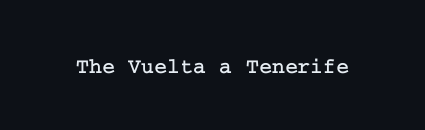
Tall strokes in this sample are plumb rather than angled. Short note: letters normally spaced. Lines of text with bare space underneath.
